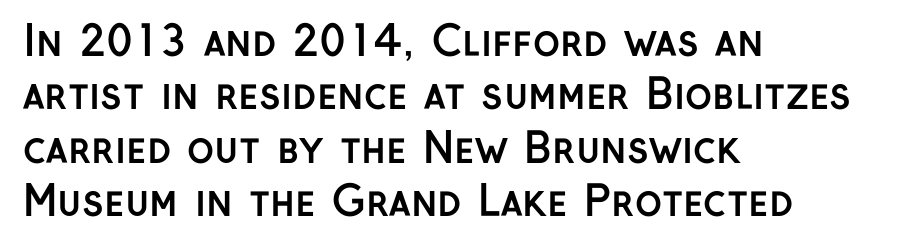
The image shows 41 px semibold sans-serif type, upright; set left-aligned, normal line spacing (1.3x), normal letter spacing, not underlined; low stroke contrast and a medium x-height.
